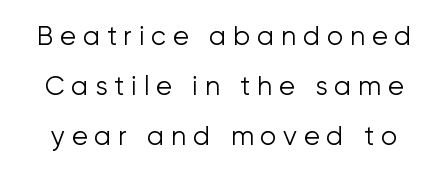
Weight: regular or lighter. Glyph-to-glyph distance is far greater than everyday printed text. This rendering features lettering with no underline. If you measured baseline to baseline, you'd find a long distance. Italic? Not at all — the glyphs are vertical.
